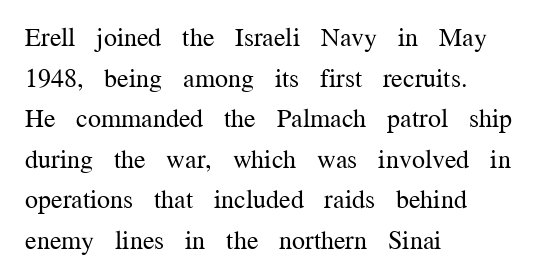
{"italic": "no", "bold": "no", "underline": "no", "align": "left", "line_spacing": "normal", "line_spacing_ratio": 1.56, "letter_spacing": "normal", "letter_spacing_em": 0.0, "glyph_px": 26}
